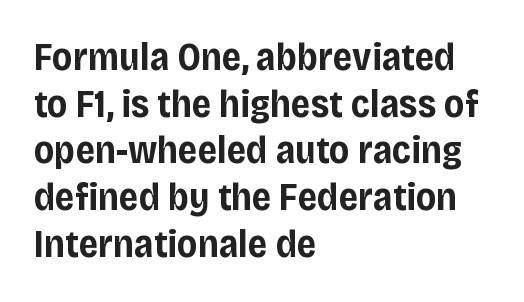
{"serif": "no", "italic": "no", "bold": "yes", "weight": "bold", "width": "normal", "stroke_contrast": "low", "x_height": "large", "monospaced": "no", "underline": "no", "align": "left", "line_spacing_ratio": 1.23, "letter_spacing": "normal", "letter_spacing_em": 0.0, "glyph_px": 38}
